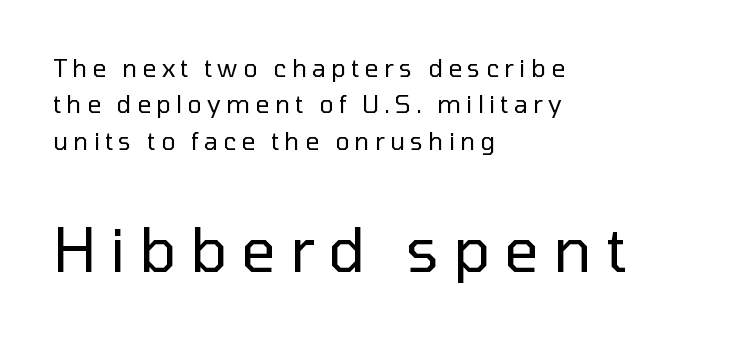
Think standard paragraph weight, or any step lighter than that. In terms of letterspacing, this is a distinctly airy, spread setting. This sample has the flowing, uneven cadence of proportional lettering. Upright lettering throughout. The block sitting lower on the canvas is the one with enlarged characters.
